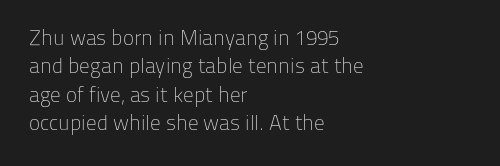
{"italic": "no", "bold": "no", "underline": "no", "align": "left", "line_spacing": "normal", "line_spacing_ratio": 1.35, "letter_spacing": "normal", "letter_spacing_em": 0.0, "glyph_px": 21}
